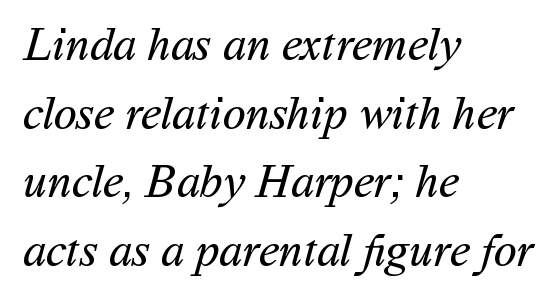
Varying glyph widths throughout — classic text-font behaviour. Caption: face not bold, strokes unweighted. The rag falls on the right side of this text block. Has an underline been added? It has not.
